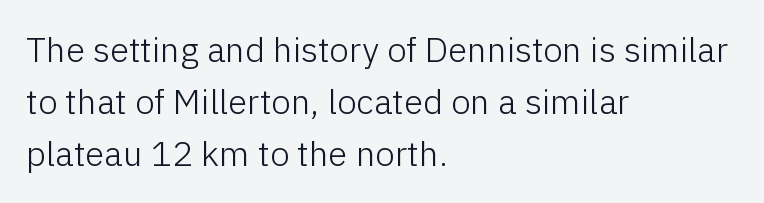
Q: Is the text bold? A: No.
Q: Is the text italic (slanted)? A: No, it is upright.
Q: Is the typeface a serif or a sans-serif typeface? A: Sans-serif.
Q: Is the text underlined? A: No.
Q: How is the paragraph aligned? A: Left-aligned.
Q: Is the spacing between letters normal or unusually wide? A: Normal.
Q: Is the spacing between lines tight, normal or loose? A: Normal.
Q: Width (condensed, normal, or wide)? A: Normal.
Q: Stroke contrast? A: Low.
Q: x-height? A: Medium.
Q: Monospaced? A: No.
